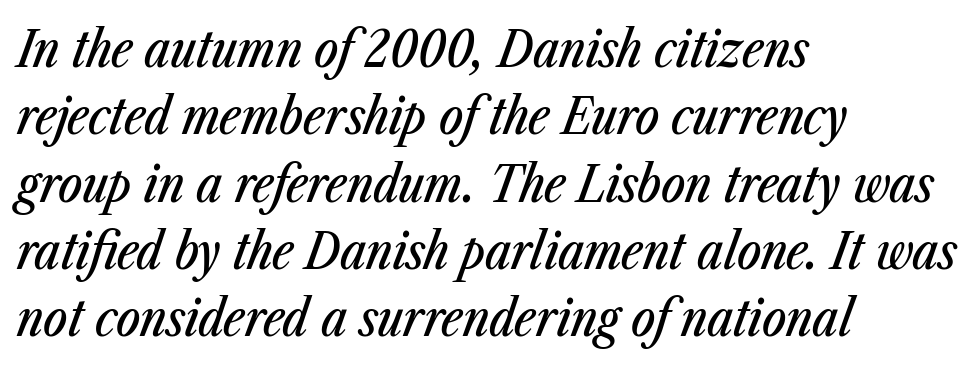
The image shows 51 px condensed type, italic (leaning right); set left-aligned, normal line spacing (1.32x), normal letter spacing, not underlined; low stroke contrast and a medium x-height.
